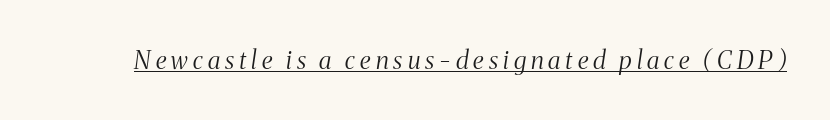
{"italic": "yes", "lean": "right", "slant_degrees": 8, "bold": "no", "underline": "yes", "letter_spacing": "wide", "letter_spacing_em": 0.2, "glyph_px": 25}
